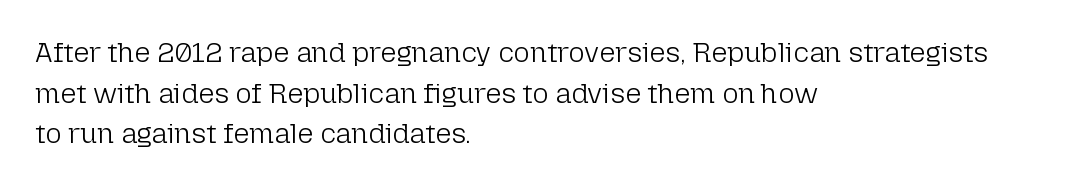
Bare-footed words on every line. You could not count columns in this text — the font is proportionally spaced. Which margin do the lines hug? The left one — the right edge is uneven. Ink coverage per letter is moderate at most.
